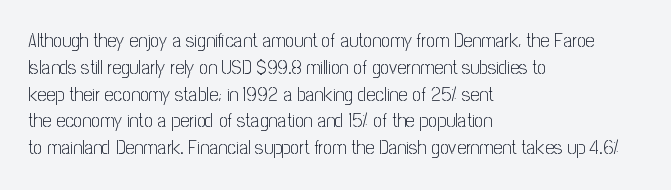
{"italic": "no", "bold": "no", "underline": "no", "align": "left", "line_spacing": "normal", "line_spacing_ratio": 1.34, "letter_spacing": "normal", "letter_spacing_em": 0.0, "glyph_px": 20}
